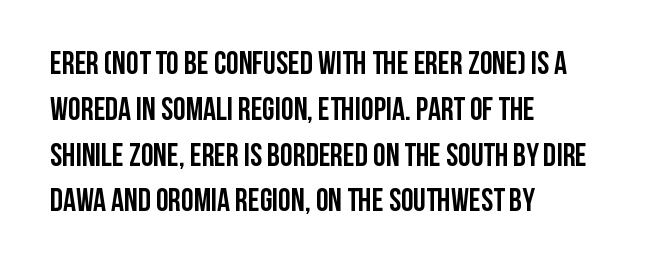
The image shows 32 px semibold, condensed sans-serif type, upright; set left-aligned, normal line spacing (1.43x), normal letter spacing, not underlined; low stroke contrast and a large x-height.
